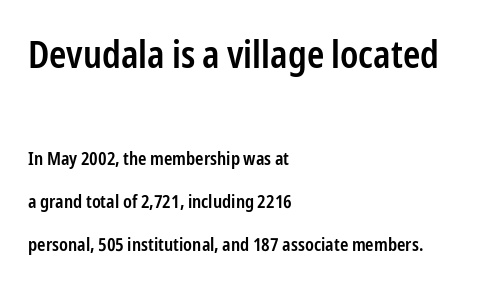
Q: Is the text bold? A: Semi-bold.
Q: Is the text italic (slanted)? A: No, it is upright.
Q: Is the typeface a serif or a sans-serif typeface? A: Sans-serif.
Q: Is the text underlined? A: No.
Q: How is the paragraph aligned? A: Left-aligned.
Q: Is the spacing between letters normal or unusually wide? A: Normal.
Q: Is the spacing between lines tight, normal or loose? A: Loose.
Q: Which block of text is set in a larger size, the first (top) or the second (bottom)? A: The first (top) one.
Q: Width (condensed, normal, or wide)? A: Condensed.
Q: Stroke contrast? A: Low.
Q: x-height? A: Medium.
Q: Monospaced? A: No.
